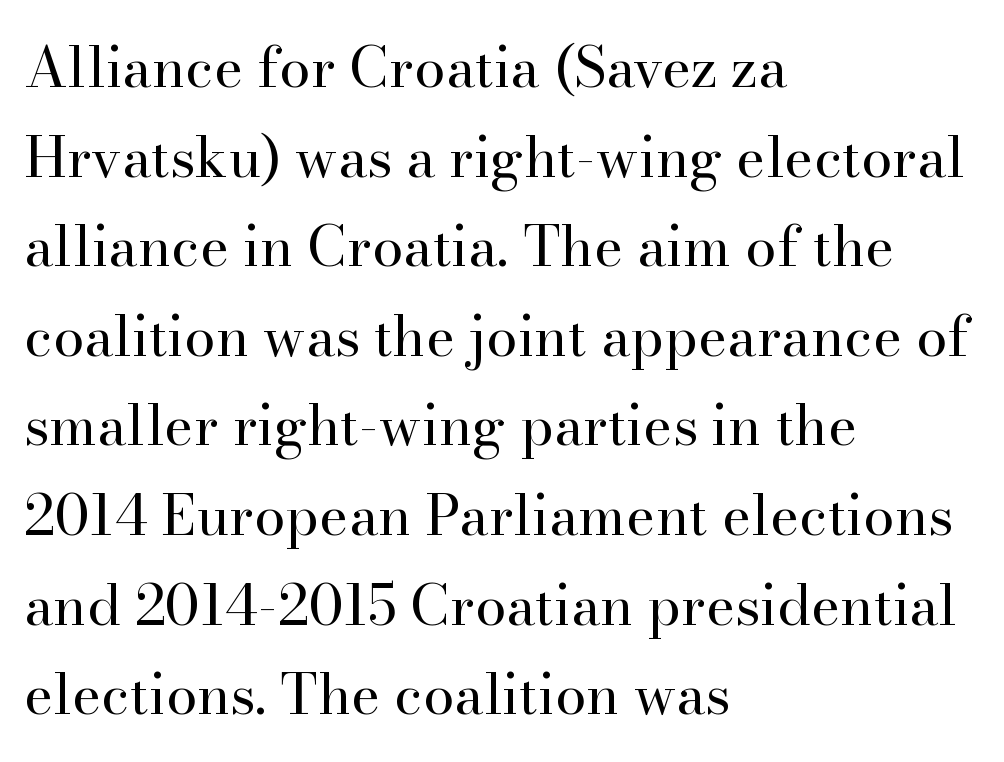
The image shows 56 px regular-weight serif type, upright; set left-aligned, normal line spacing (1.6x), normal letter spacing, not underlined; high stroke contrast and a small x-height.
